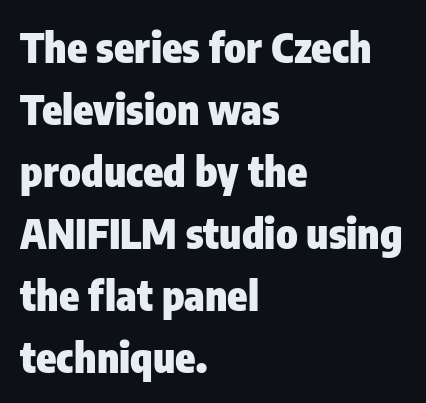
The image shows 41 px heavy, condensed sans-serif type, upright; set left-aligned, normal line spacing (1.51x), normal letter spacing, not underlined; low stroke contrast and a medium x-height.
